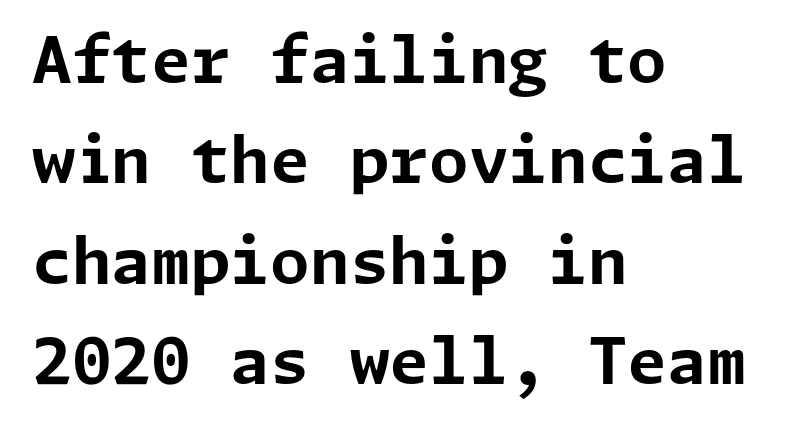
The image shows 64 px bold sans-serif type, upright; set left-aligned, normal line spacing (1.57x), normal letter spacing, not underlined; low stroke contrast and a medium x-height.
